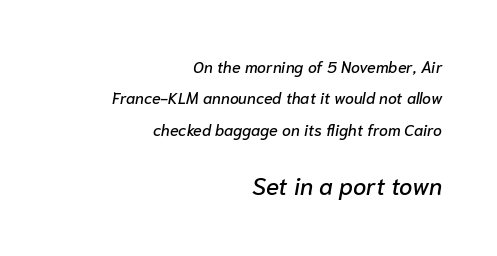
The image shows 24 px text type, italic (leaning right); set right-aligned, loose line spacing (1.96x), normal letter spacing, not underlined; the second (bottom) block is 1.5x larger.
